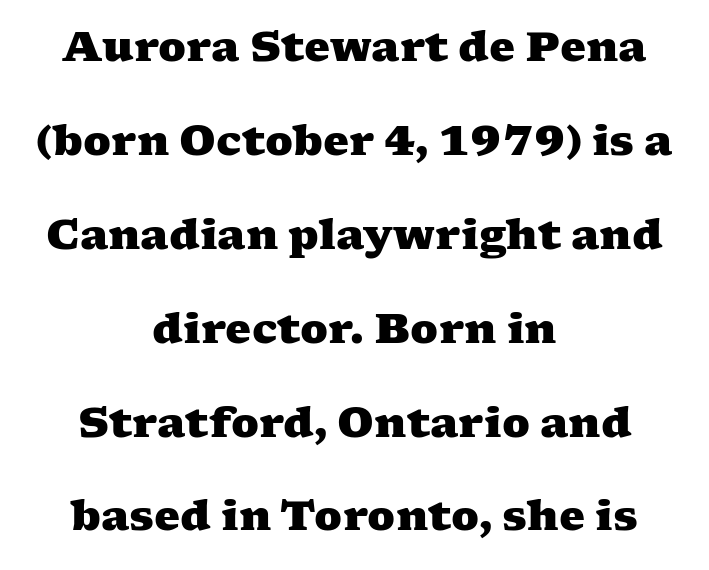
The image shows 41 px heavy, wide serif type; set centered, loose line spacing (2.29x), normal letter spacing, not underlined; medium stroke contrast and a medium x-height.
